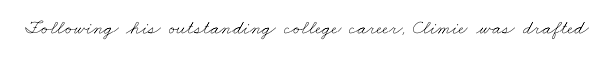
Q: Is the text bold? A: No.
Q: Is the text underlined? A: No.
Q: Is the spacing between letters normal or unusually wide? A: Normal.
